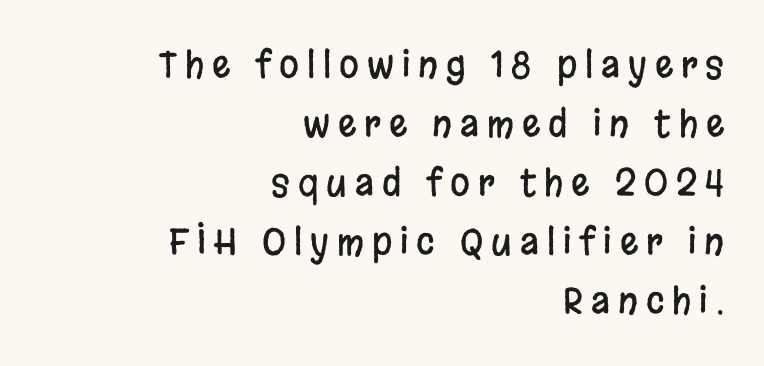
The image shows 36 px condensed sans-serif type, upright; set right-aligned, normal line spacing (1.64x), unusually wide letter spacing (+0.22 em), not underlined; low stroke contrast and a large x-height.
